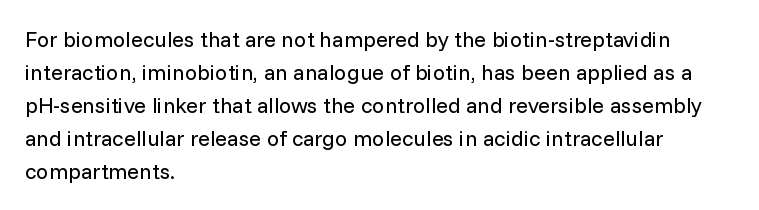
{"italic": "no", "bold": "no", "underline": "no", "align": "left", "line_spacing": "normal", "line_spacing_ratio": 1.5, "letter_spacing": "normal", "letter_spacing_em": 0.0, "glyph_px": 22}
